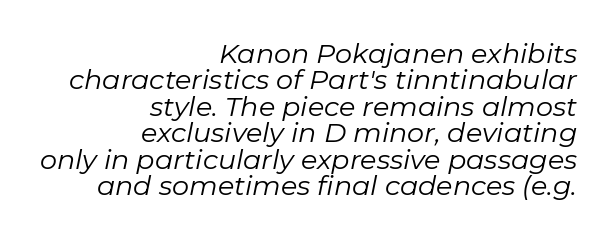
{"italic": "yes", "lean": "right", "slant_degrees": 11, "bold": "no", "underline": "no", "align": "right", "line_spacing": "tight", "line_spacing_ratio": 0.98, "letter_spacing": "normal", "letter_spacing_em": 0.0, "glyph_px": 27}
